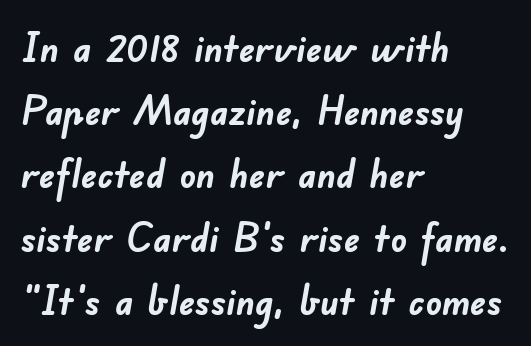
No feet cap the strokes, marking this as sans-serif type. The foot of each line stays bare and open. Proportional: the letters do not fall into vertical columns. Notice how the passage keeps a crisp vertical edge on the left only.
